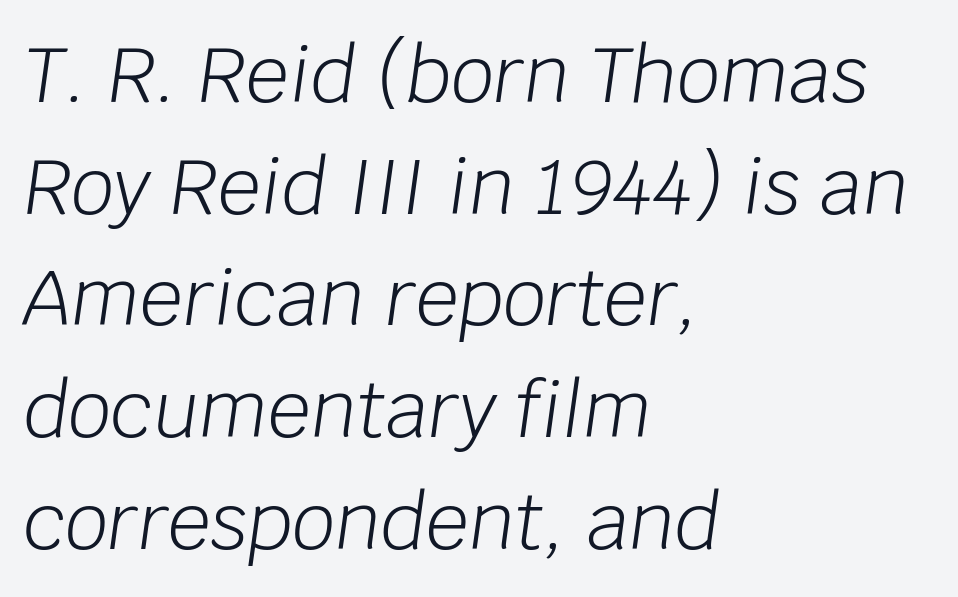
A typesetter would mark this as italic. How are the letters spaced? Ordinarily, with no added tracking. Descender tails drop into unmarked territory. Compared with typical paragraphs, the rows here are spaced about the same. Proportional: the letters do not fall into vertical columns.
